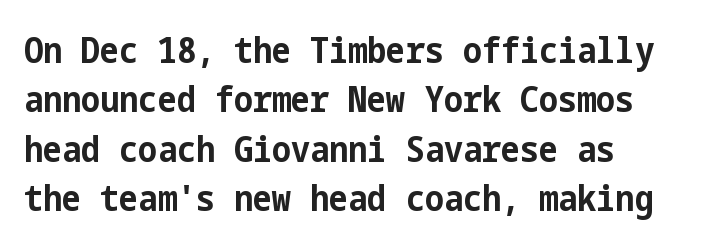
{"serif": "no", "italic": "no", "bold": "yes", "weight": "bold", "width": "condensed", "stroke_contrast": "low", "x_height": "medium", "underline": "no", "align": "left", "line_spacing": "normal", "line_spacing_ratio": 1.37, "letter_spacing": "normal", "letter_spacing_em": 0.0, "glyph_px": 36}
